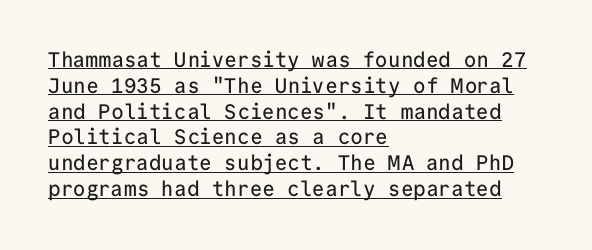
{"italic": "no", "underline": "yes", "align": "left", "line_spacing_ratio": 1.23, "letter_spacing": "normal", "letter_spacing_em": 0.0, "glyph_px": 21}
